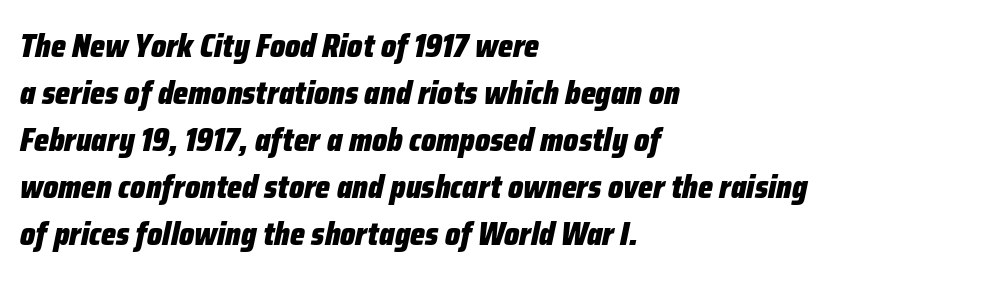
The image shows 32 px heavy, condensed type, italic (leaning right); set left-aligned, normal line spacing (1.47x), normal letter spacing, not underlined; low stroke contrast and a medium x-height.
